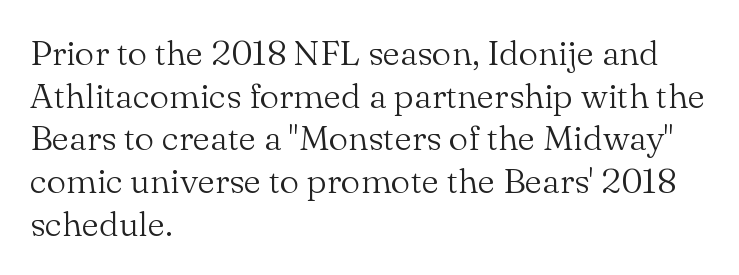
{"serif": "yes", "italic": "no", "bold": "no", "weight": "light", "width": "normal", "stroke_contrast": "medium", "x_height": "small", "monospaced": "no", "underline": "no", "align": "left", "line_spacing_ratio": 1.22, "letter_spacing": "normal", "letter_spacing_em": 0.0, "glyph_px": 35}
